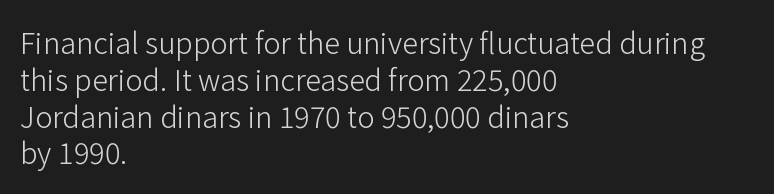
The image shows 29 px light sans-serif type, upright; set left-aligned, normal line spacing (1.27x), normal letter spacing, not underlined; low stroke contrast and a medium x-height.
